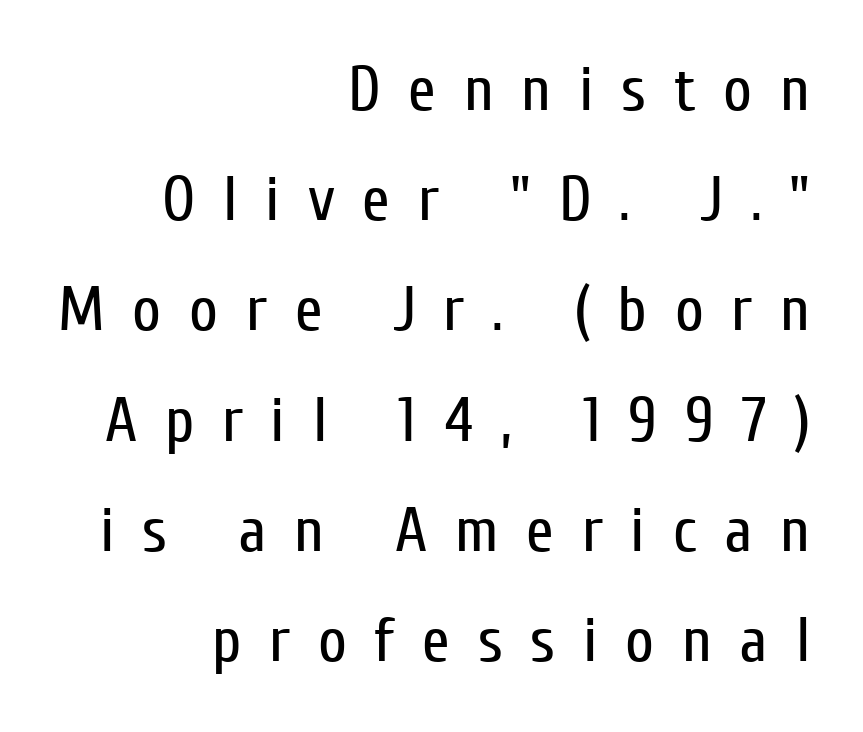
The passage shown is typed in a proportional face where columns would drift. The glyphs are unaccompanied by any horizontal stroke below them. Caption: face not bold, strokes unweighted. Horizontal alignment here is rightward, an uncommon choice for prose. The axis of the letterforms is exactly vertical. The horizontal fit of the characters is loose and conspicuously gappy.
